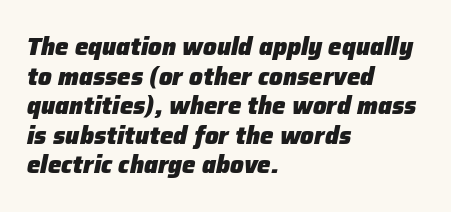
Q: Is the text bold? A: Yes.
Q: Is the text italic (slanted)? A: Yes, it leans right by about 12 degrees.
Q: Is the text underlined? A: No.
Q: How is the paragraph aligned? A: Left-aligned.
Q: Is the spacing between letters normal or unusually wide? A: Normal.
